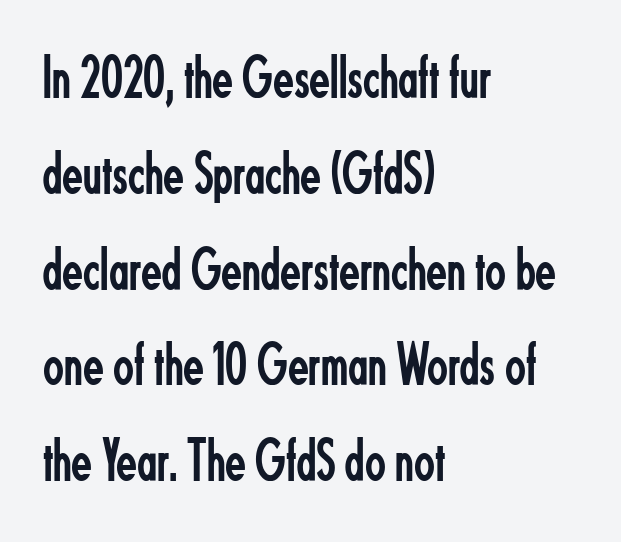
Q: Is the text bold? A: No.
Q: Is the text italic (slanted)? A: No, it is upright.
Q: Is the typeface a serif or a sans-serif typeface? A: Sans-serif.
Q: Is the text underlined? A: No.
Q: How is the paragraph aligned? A: Left-aligned.
Q: Is the spacing between letters normal or unusually wide? A: Normal.
Q: Is the spacing between lines tight, normal or loose? A: Normal.
Q: Width (condensed, normal, or wide)? A: Condensed.
Q: Stroke contrast? A: Low.
Q: x-height? A: Small.
Q: Monospaced? A: No.
